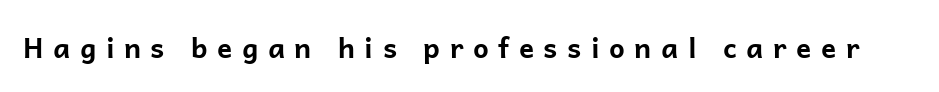
The image shows 28 px bold sans-serif type, upright; set unusually wide letter spacing (+0.34 em), not underlined; low stroke contrast and a medium x-height.
